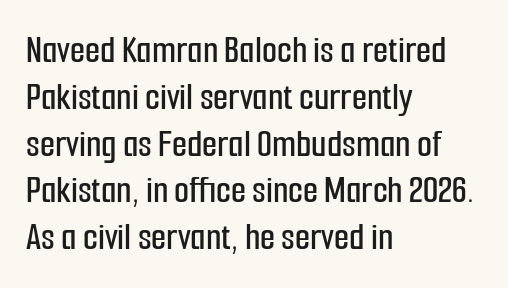
{"serif": "no", "italic": "no", "width": "condensed", "stroke_contrast": "low", "x_height": "medium", "monospaced": "no", "underline": "no", "align": "left", "line_spacing_ratio": 1.2, "letter_spacing": "normal", "letter_spacing_em": 0.0, "glyph_px": 39}
